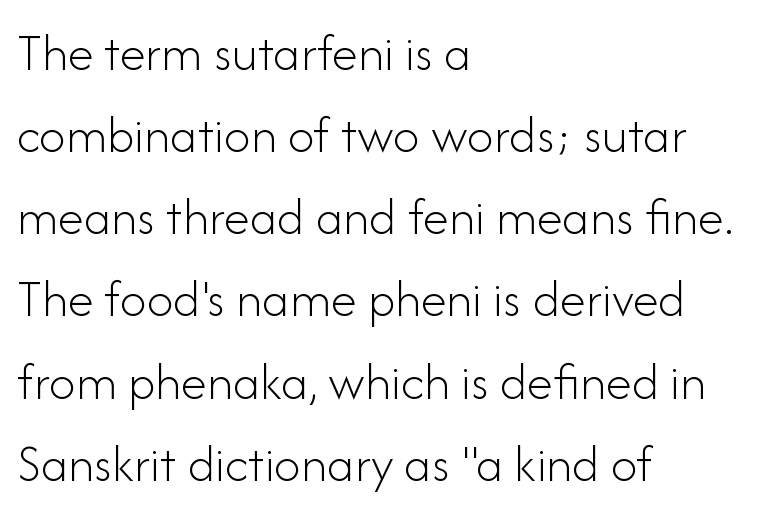
The image shows 53 px light sans-serif type, upright; set left-aligned, normal line spacing (1.55x), normal letter spacing, not underlined; low stroke contrast and a small x-height.
